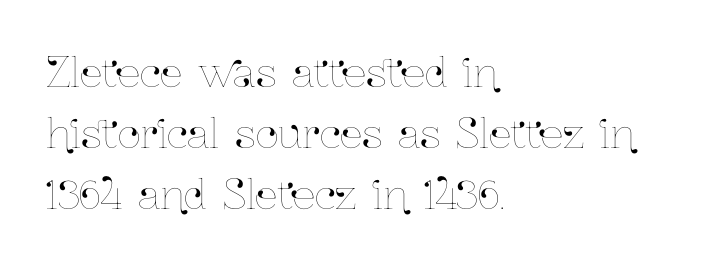
Q: Is the text italic (slanted)? A: No, it is upright.
Q: Is the text underlined? A: No.
Q: How is the paragraph aligned? A: Left-aligned.
Q: Is the spacing between letters normal or unusually wide? A: Normal.
Q: Is the spacing between lines tight, normal or loose? A: Normal.
Q: Width (condensed, normal, or wide)? A: Condensed.
Q: Stroke contrast? A: Low.
Q: x-height? A: Medium.
Q: Monospaced? A: No.
